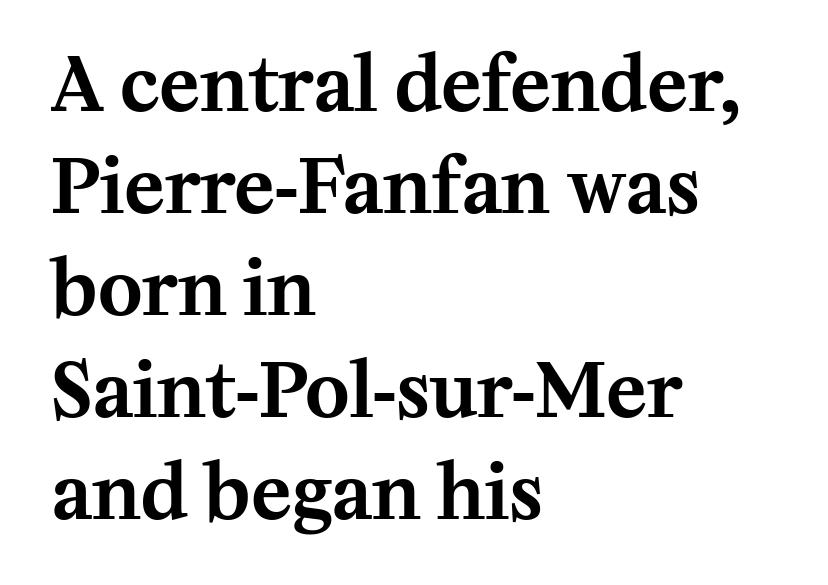
{"serif": "yes", "italic": "no", "width": "normal", "stroke_contrast": "medium", "x_height": "medium", "monospaced": "no", "underline": "no", "align": "left", "line_spacing": "normal", "line_spacing_ratio": 1.36, "letter_spacing": "normal", "letter_spacing_em": 0.0, "glyph_px": 75}
